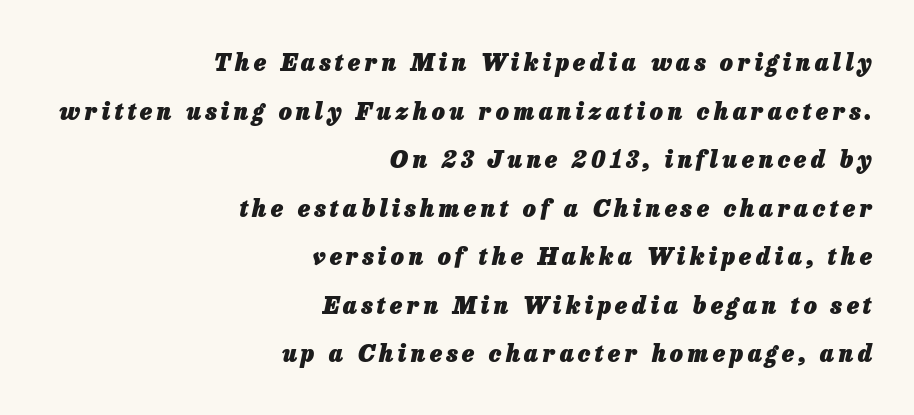
{"italic": "yes", "lean": "right", "slant_degrees": 13, "bold": "yes", "underline": "no", "align": "right", "line_spacing": "loose", "line_spacing_ratio": 2.11, "glyph_px": 23}
